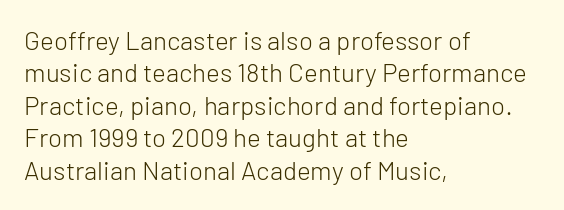
{"italic": "no", "bold": "no", "underline": "no", "align": "left", "line_spacing": "normal", "line_spacing_ratio": 1.25, "letter_spacing": "normal", "letter_spacing_em": 0.0, "glyph_px": 26}
